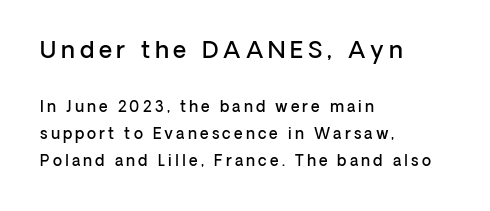
Q: Is the text bold? A: Semi-bold.
Q: Is the text italic (slanted)? A: No, it is upright.
Q: Is the text underlined? A: No.
Q: How is the paragraph aligned? A: Left-aligned.
Q: Is the spacing between letters normal or unusually wide? A: Unusually wide.
Q: Which block of text is set in a larger size, the first (top) or the second (bottom)? A: The first (top) one.
